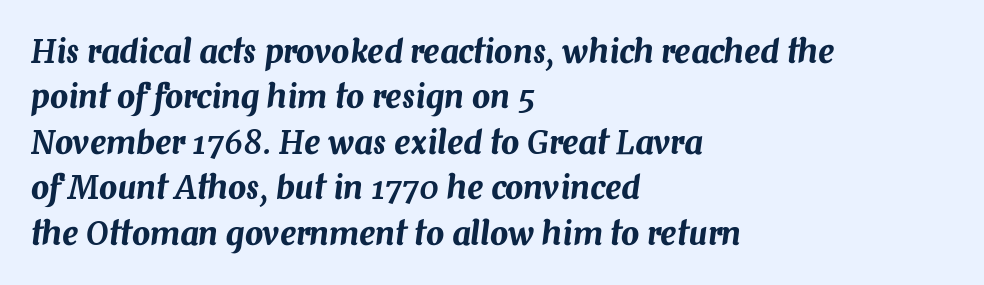
Q: Is the text italic (slanted)? A: Yes, it leans right by about 7 degrees.
Q: Is the text underlined? A: No.
Q: How is the paragraph aligned? A: Left-aligned.
Q: Is the spacing between letters normal or unusually wide? A: Normal.
Q: Is the spacing between lines tight, normal or loose? A: Normal.
Q: Width (condensed, normal, or wide)? A: Normal.
Q: Stroke contrast? A: Medium.
Q: x-height? A: Medium.
Q: Monospaced? A: No.
